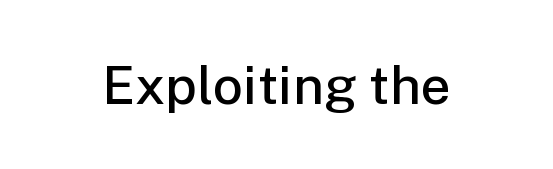
{"serif": "no", "italic": "no", "bold": "semi", "weight": "semibold", "width": "normal", "stroke_contrast": "low", "x_height": "medium", "monospaced": "no", "underline": "no", "letter_spacing": "normal", "letter_spacing_em": 0.0, "glyph_px": 53}
